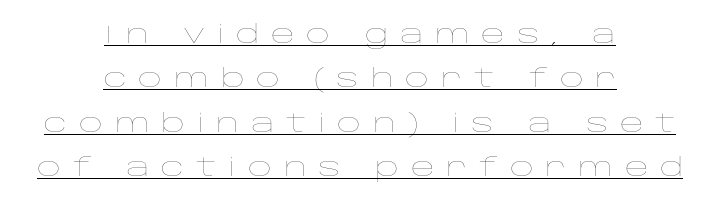
Q: Is the text bold? A: No.
Q: Is the text italic (slanted)? A: No, it is upright.
Q: Is the text underlined? A: Yes.
Q: How is the paragraph aligned? A: Centered.
Q: Is the spacing between letters normal or unusually wide? A: Unusually wide.
